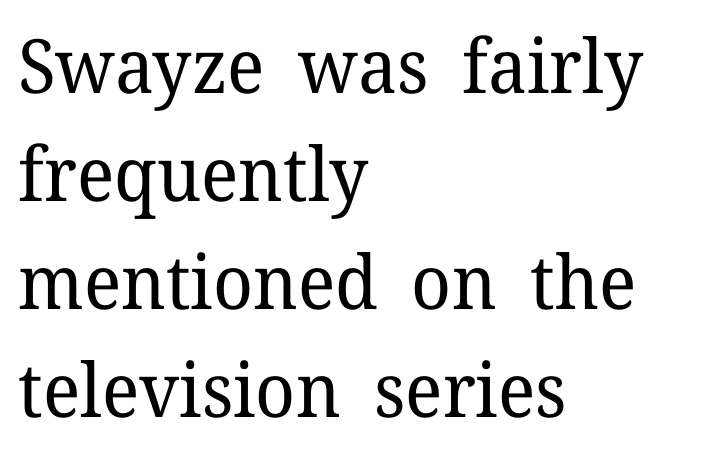
Q: Is the text bold? A: No.
Q: Is the text italic (slanted)? A: No, it is upright.
Q: Is the typeface a serif or a sans-serif typeface? A: Serif.
Q: Is the text underlined? A: No.
Q: How is the paragraph aligned? A: Left-aligned.
Q: Is the spacing between letters normal or unusually wide? A: Normal.
Q: Is the spacing between lines tight, normal or loose? A: Normal.
Q: Width (condensed, normal, or wide)? A: Normal.
Q: Stroke contrast? A: Low.
Q: x-height? A: Medium.
Q: Monospaced? A: No.
